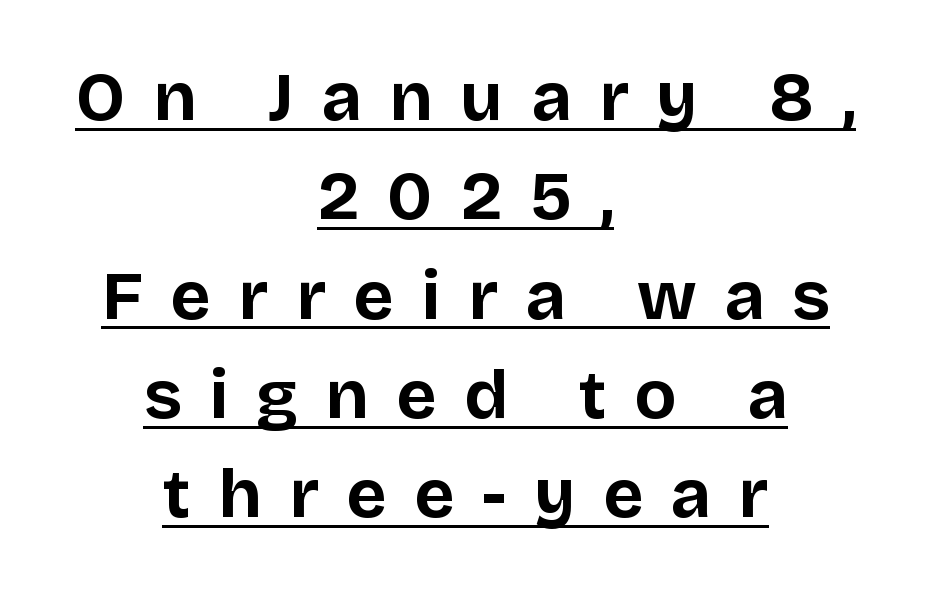
The strokes are fattened all the way to bold. This rendering features underlined lettering. The vertical gap from one line to the next is medium. Loose tracking; the words dissolve into strings of separated letters. Varying glyph widths throughout — classic text-font behaviour.
